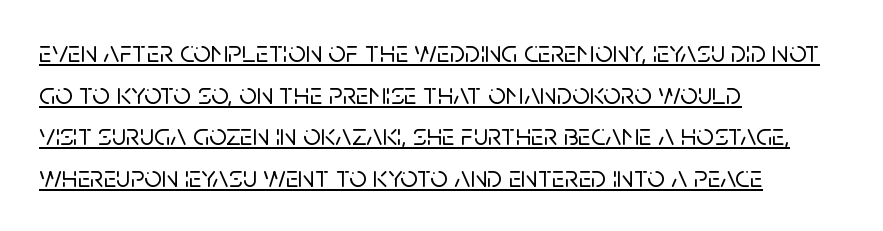
Q: Is the text italic (slanted)? A: No, it is upright.
Q: Is the typeface a serif or a sans-serif typeface? A: Sans-serif.
Q: Is the text underlined? A: Yes.
Q: How is the paragraph aligned? A: Left-aligned.
Q: Is the spacing between letters normal or unusually wide? A: Normal.
Q: Is the spacing between lines tight, normal or loose? A: Normal.
Q: Width (condensed, normal, or wide)? A: Normal.
Q: Stroke contrast? A: Low.
Q: x-height? A: Large.
Q: Monospaced? A: No.
